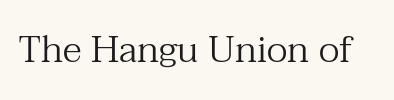
{"serif": "yes", "italic": "no", "bold": "no", "weight": "regular", "width": "normal", "stroke_contrast": "medium", "x_height": "medium", "monospaced": "no", "underline": "no", "letter_spacing": "normal", "letter_spacing_em": 0.0, "glyph_px": 37}
